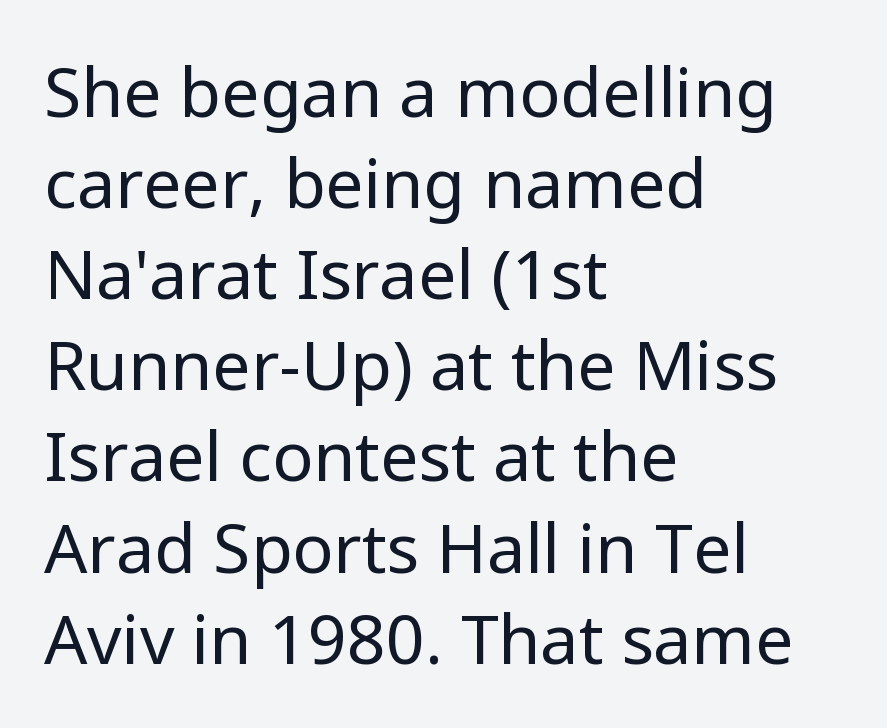
Q: Is the text bold? A: No.
Q: Is the text italic (slanted)? A: No, it is upright.
Q: Is the typeface a serif or a sans-serif typeface? A: Sans-serif.
Q: Is the text underlined? A: No.
Q: How is the paragraph aligned? A: Left-aligned.
Q: Is the spacing between letters normal or unusually wide? A: Normal.
Q: Is the spacing between lines tight, normal or loose? A: Normal.
Q: Width (condensed, normal, or wide)? A: Normal.
Q: Stroke contrast? A: Low.
Q: x-height? A: Medium.
Q: Monospaced? A: No.
